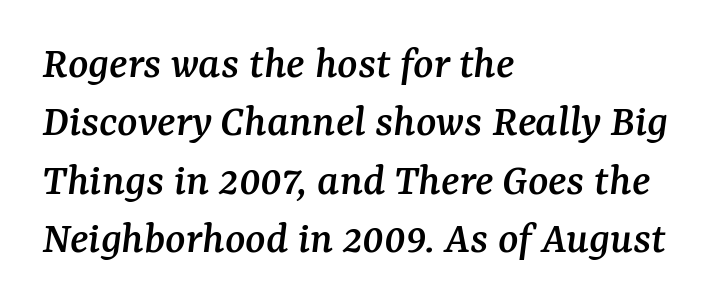
{"serif": "yes", "italic": "yes", "lean": "right", "slant_degrees": 7, "width": "normal", "stroke_contrast": "medium", "x_height": "medium", "monospaced": "no", "underline": "no", "align": "left", "line_spacing_ratio": 1.24, "letter_spacing": "normal", "letter_spacing_em": 0.0, "glyph_px": 47}
